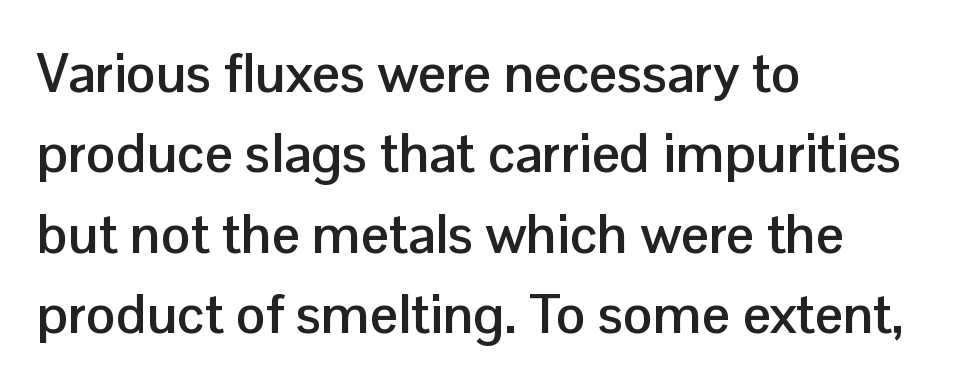
In terms of letterform style, serifs are entirely absent. Bare-footed words on every line. You could not count columns in this text — the font is proportionally spaced. The letters stand upright; this is a roman face. A normal amount of white space separates one row of letters from the next.
